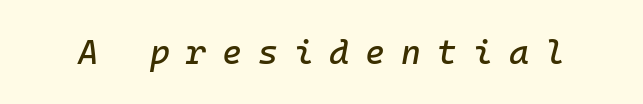
Q: Is the text italic (slanted)? A: Yes, it leans right by about 10 degrees.
Q: Is the text underlined? A: No.
Q: Is the spacing between letters normal or unusually wide? A: Unusually wide.
Q: Width (condensed, normal, or wide)? A: Normal.
Q: Stroke contrast? A: Low.
Q: x-height? A: Medium.
Q: Monospaced? A: Yes.
